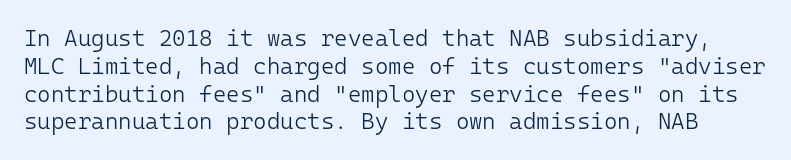
No chunkiness to these letters — they're not bold. A bare baseline throughout the passage. The typography opts for an upright posture over an oblique one. Between one letter and the next there's only the usual sliver of space.
